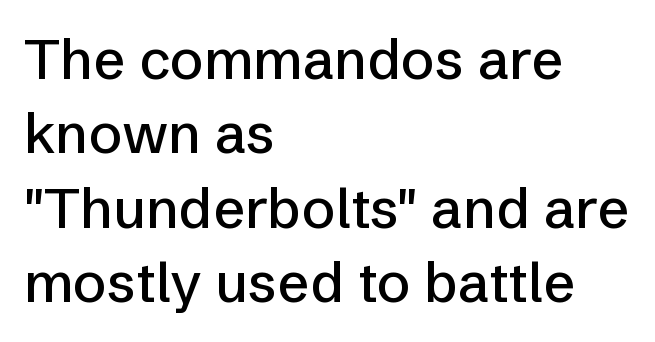
You can tell from the bare stems that sans-serif type was used. Has an underline been added? It has not. Each word holds together tightly as a unit, with standard inter-letter gaps. When letters stand straight like this, we call the style roman or upright. A typesetter would call this proportional, since set widths differ per character. Every row of glyphs begins at an identical x-position on the left.
